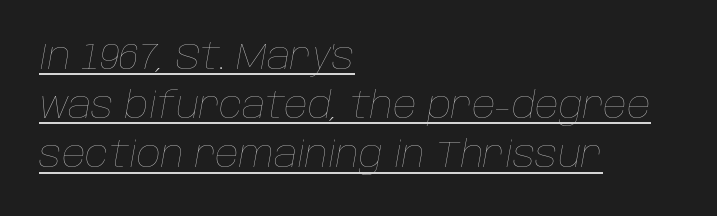
The image shows 37 px thin type, italic (leaning right); set left-aligned, normal line spacing (1.33x), normal letter spacing, underlined; low stroke contrast and a large x-height.
